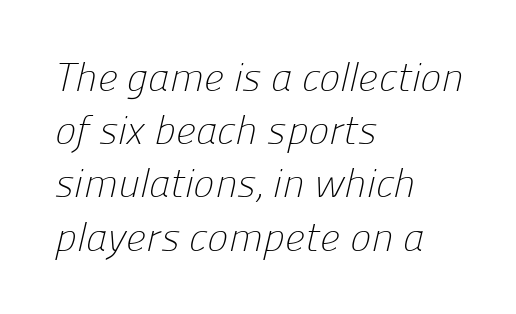
{"serif": "no", "bold": "no", "weight": "light", "width": "normal", "stroke_contrast": "low", "x_height": "medium", "monospaced": "no", "underline": "no", "align": "left", "line_spacing": "normal", "line_spacing_ratio": 1.33, "letter_spacing": "normal", "letter_spacing_em": 0.0, "glyph_px": 40}
